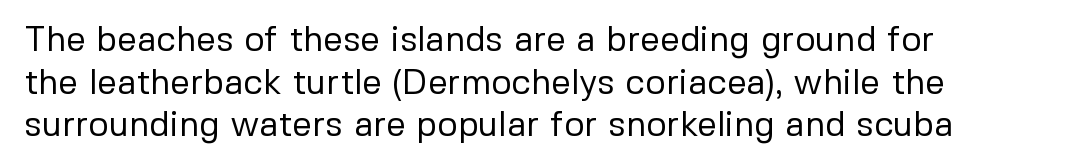
A classic flush-left, rag-right setting is used for this passage. Students, note that the glyphs here touch the page at normal intervals. The rendering uses natural spacing where letterforms have individual widths. Check under the words: just untouched page.
